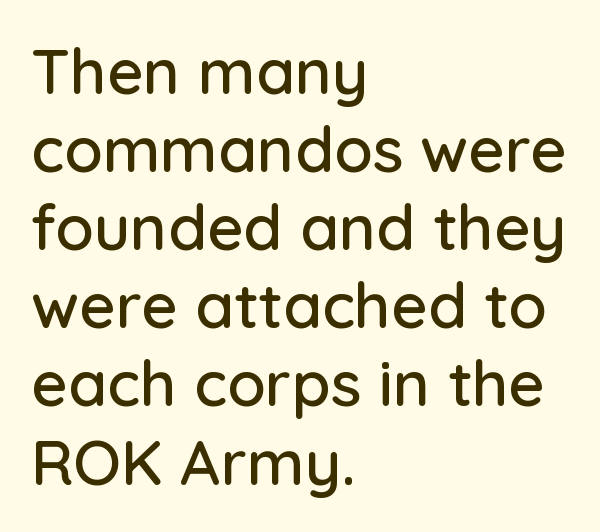
These lines are rendered in a variable-pitch font. The lines in this sample share a left origin and differ only in where they stop. Does the type have serifs? No, each stem ends abruptly. Observe the ordinary spacing: letters are neighbours, not strangers.
